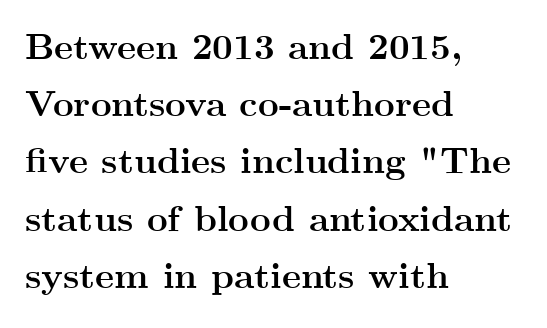
The image shows 36 px semibold, wide serif type, upright; set left-aligned, normal line spacing (1.59x), normal letter spacing, not underlined; medium stroke contrast and a small x-height.
